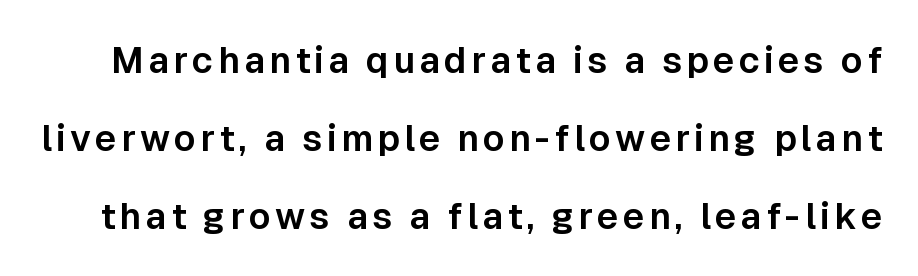
{"serif": "no", "italic": "no", "width": "normal", "stroke_contrast": "low", "x_height": "medium", "monospaced": "no", "underline": "no", "line_spacing": "loose", "line_spacing_ratio": 2.16, "glyph_px": 36}
